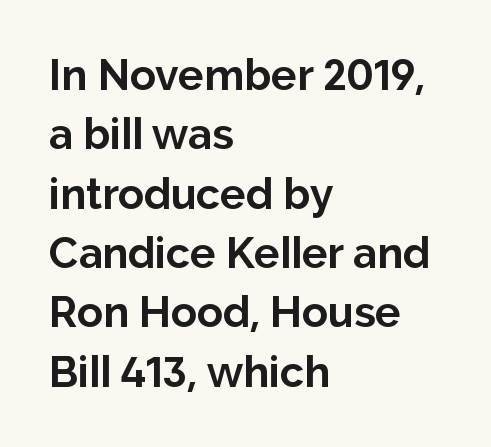
Letter spacing: default. Ascenders rise straight up at ninety degrees. Regarding leading, the lines here are spaced in the standard way. Here the designer chose a conventional face with non-uniform glyph widths. Nobody drew a line under any word here. A classic flush-left, rag-right setting is used for this passage.
